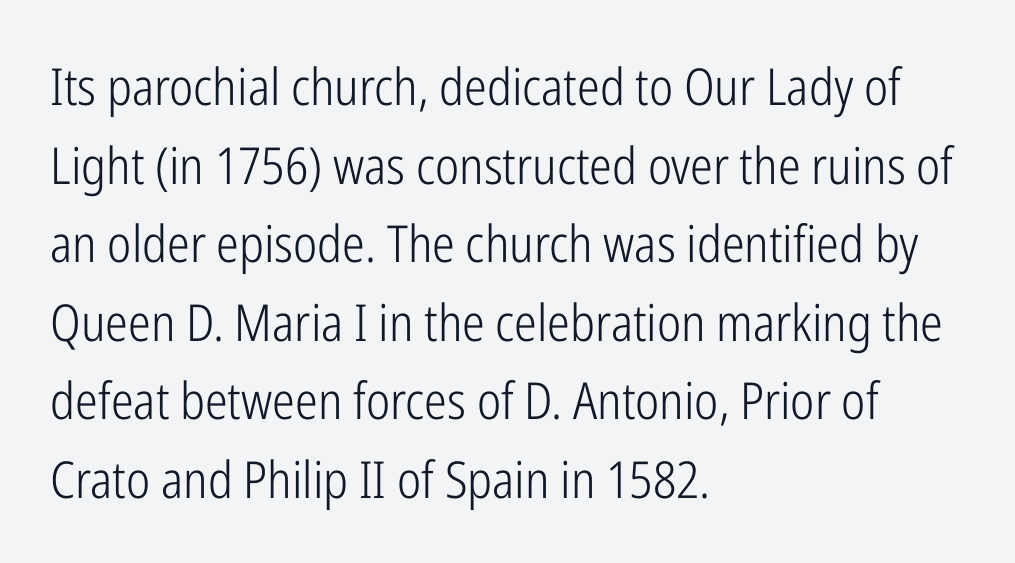
{"serif": "no", "italic": "no", "bold": "no", "weight": "light", "width": "condensed", "stroke_contrast": "low", "x_height": "medium", "monospaced": "no", "underline": "no", "align": "left", "line_spacing": "normal", "line_spacing_ratio": 1.54, "letter_spacing": "normal", "letter_spacing_em": 0.0, "glyph_px": 51}
